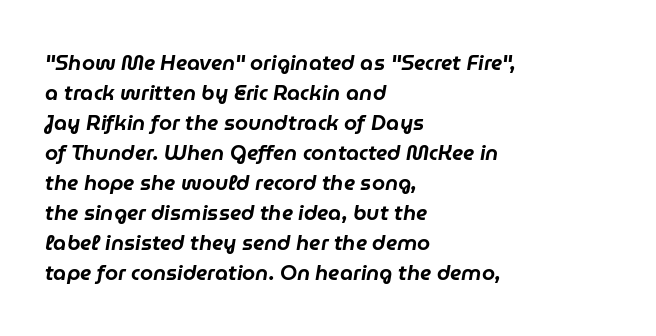
Q: Is the text italic (slanted)? A: Yes, it leans right by about 9 degrees.
Q: Is the text underlined? A: No.
Q: How is the paragraph aligned? A: Left-aligned.
Q: Is the spacing between letters normal or unusually wide? A: Normal.
Q: Is the spacing between lines tight, normal or loose? A: Normal.
